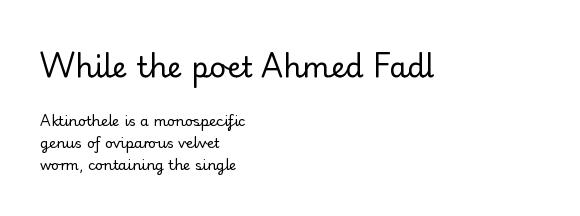
{"serif": "yes", "italic": "no", "bold": "no", "weight": "regular", "width": "normal", "stroke_contrast": "low", "x_height": "small", "monospaced": "no", "underline": "no", "align": "left", "line_spacing": "normal", "line_spacing_ratio": 1.55, "letter_spacing": "normal", "letter_spacing_em": 0.0, "larger_block": "first", "size_ratio": 2.07, "glyph_px": 29}
